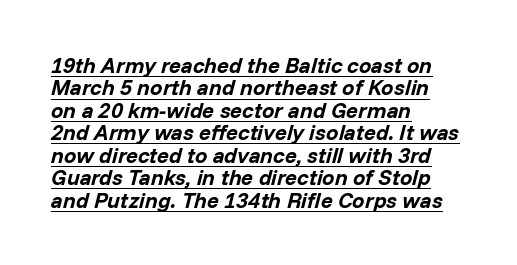
The image shows 22 px bold type, italic (leaning right); set left-aligned, tight line spacing (1.02x), normal letter spacing, underlined.
